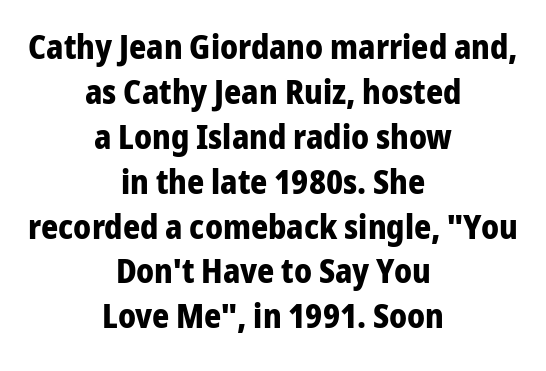
{"serif": "no", "italic": "no", "bold": "yes", "weight": "bold", "width": "normal", "stroke_contrast": "low", "x_height": "medium", "monospaced": "no", "underline": "no", "align": "center", "line_spacing": "normal", "line_spacing_ratio": 1.36, "letter_spacing": "normal", "letter_spacing_em": 0.0, "glyph_px": 33}
